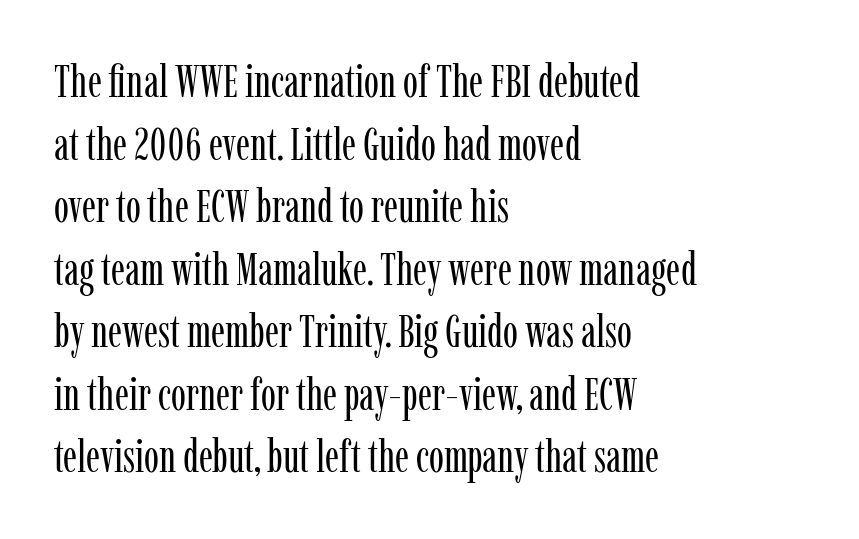
{"serif": "yes", "italic": "no", "bold": "no", "weight": "regular", "width": "condensed", "stroke_contrast": "low", "x_height": "medium", "monospaced": "no", "underline": "no", "align": "left", "line_spacing": "normal", "line_spacing_ratio": 1.39, "letter_spacing": "normal", "letter_spacing_em": 0.0, "glyph_px": 45}
